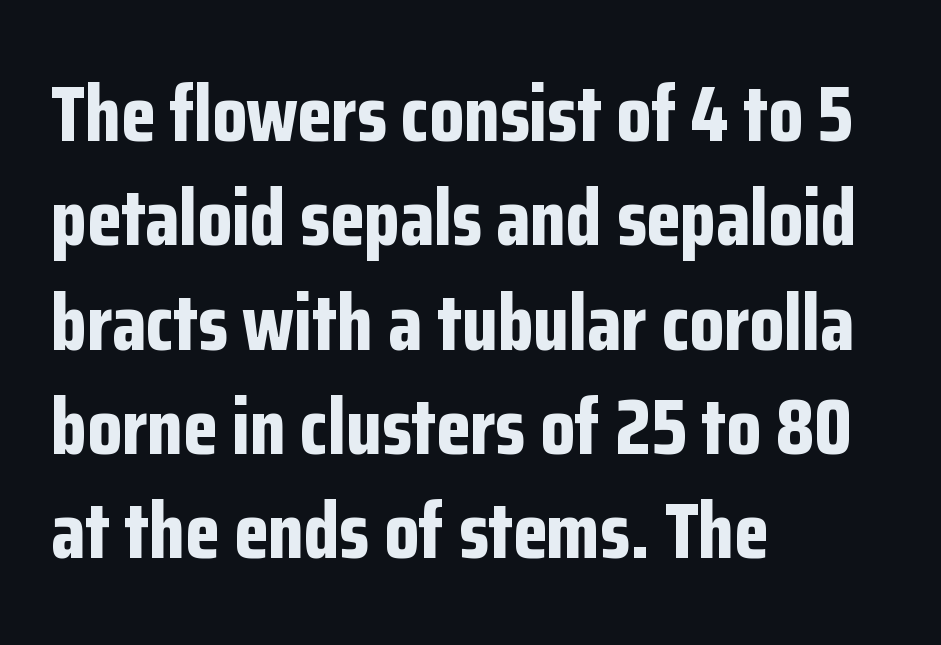
{"serif": "no", "italic": "no", "bold": "yes", "weight": "bold", "width": "condensed", "stroke_contrast": "low", "x_height": "medium", "monospaced": "no", "underline": "no", "align": "left", "line_spacing": "normal", "line_spacing_ratio": 1.32, "letter_spacing": "normal", "letter_spacing_em": 0.0, "glyph_px": 79}
